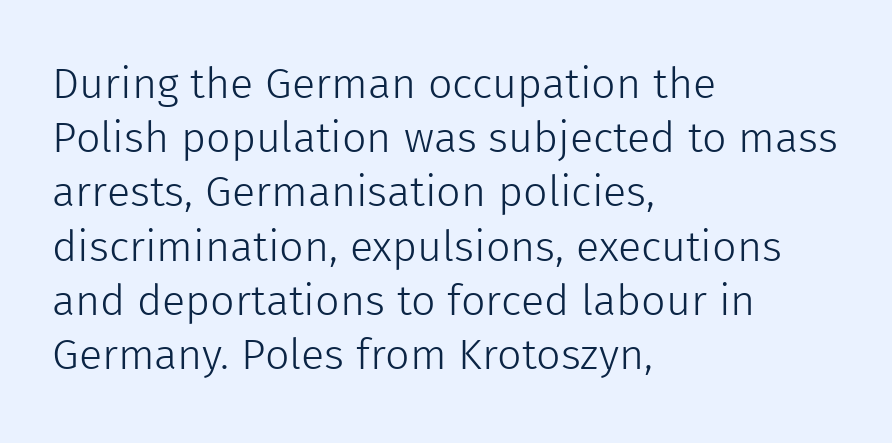
The image shows 43 px light sans-serif type, upright; set left-aligned, normal line spacing (1.26x), normal letter spacing, not underlined; a medium x-height.
